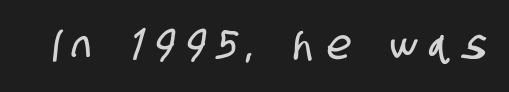
Q: Is the typeface a serif or a sans-serif typeface? A: Sans-serif.
Q: Is the text underlined? A: No.
Q: Is the spacing between letters normal or unusually wide? A: Unusually wide.
Q: Width (condensed, normal, or wide)? A: Condensed.
Q: Stroke contrast? A: Low.
Q: x-height? A: Large.
Q: Monospaced? A: No.
